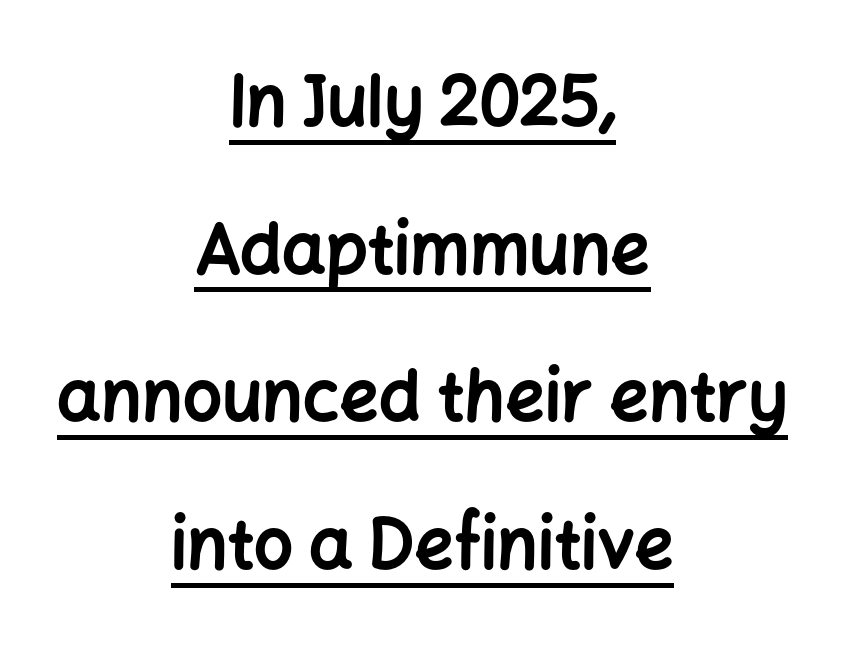
{"serif": "no", "italic": "no", "bold": "yes", "weight": "bold", "width": "normal", "stroke_contrast": "low", "x_height": "medium", "monospaced": "no", "underline": "yes", "align": "center", "line_spacing": "loose", "line_spacing_ratio": 2.14, "letter_spacing": "normal", "letter_spacing_em": 0.0, "glyph_px": 69}
